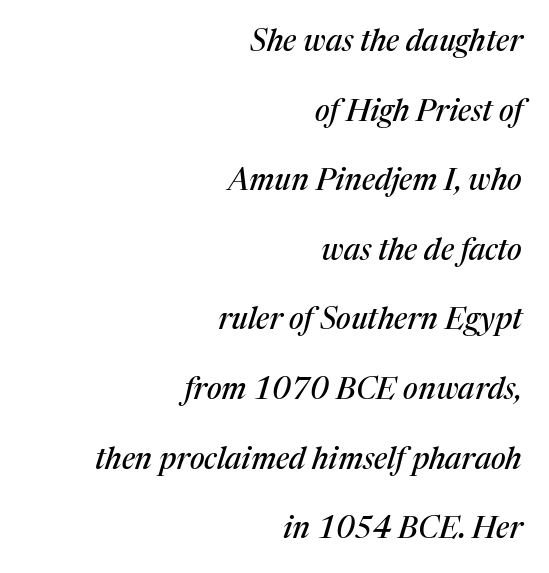
The image shows 30 px serif type, italic (leaning right); set right-aligned, loose line spacing (2.32x), normal letter spacing, not underlined; medium stroke contrast and a medium x-height.
